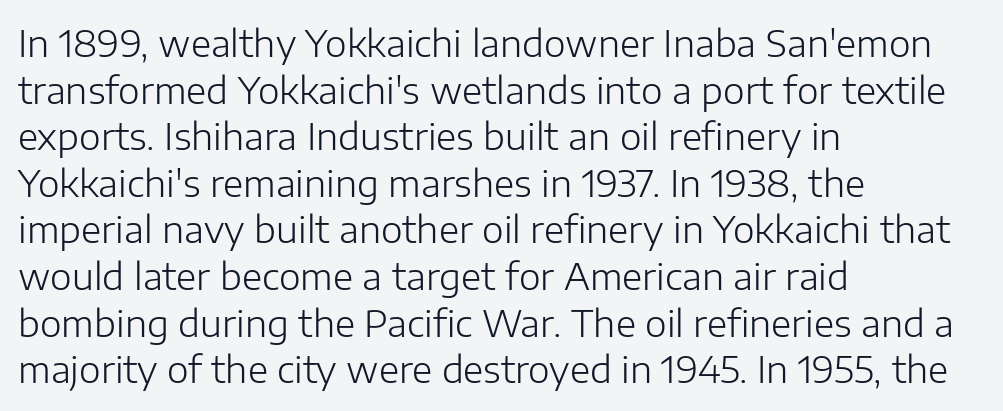
A typesetter would label this face a sans. Here the designer chose a conventional face with non-uniform glyph widths. Summary of vertical rhythm: regular, with standard interline spacing. Stems here are at most as thick as an everyday book face. Posture: straight, roman, zero tilt.
